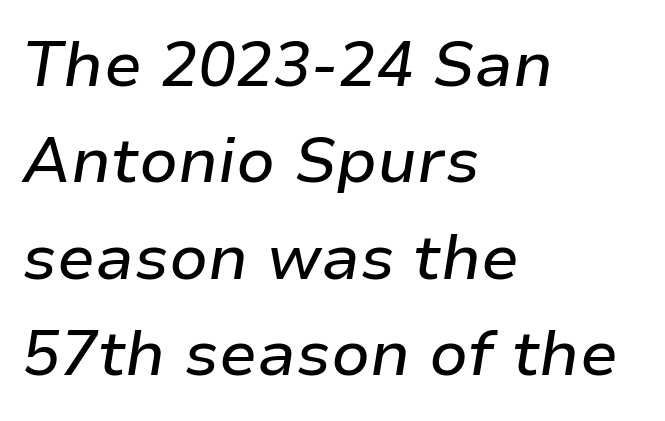
The paragraph has a hard left edge and a soft right edge. The specimen reads as italic at a glance. This sample uses plain, unmodified letter spacing. The rows are spaced the way most documents space them. You could not count columns in this text — the font is proportionally spaced. Only glyphs here, with clear space below each row.
